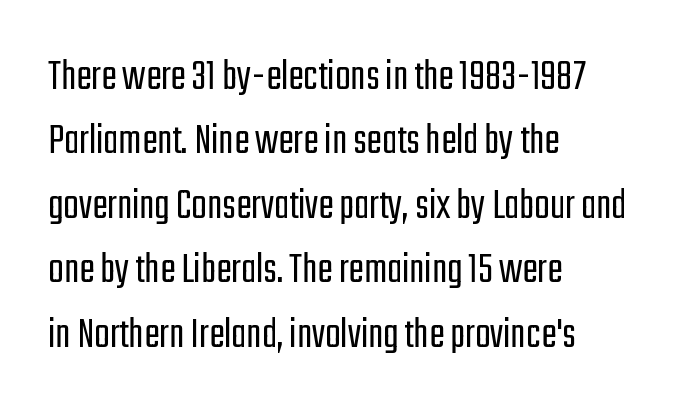
Q: Is the text bold? A: No.
Q: Is the text italic (slanted)? A: No, it is upright.
Q: Is the typeface a serif or a sans-serif typeface? A: Sans-serif.
Q: Is the text underlined? A: No.
Q: How is the paragraph aligned? A: Left-aligned.
Q: Is the spacing between letters normal or unusually wide? A: Normal.
Q: Is the spacing between lines tight, normal or loose? A: Normal.
Q: Width (condensed, normal, or wide)? A: Condensed.
Q: Stroke contrast? A: Low.
Q: x-height? A: Medium.
Q: Monospaced? A: No.
